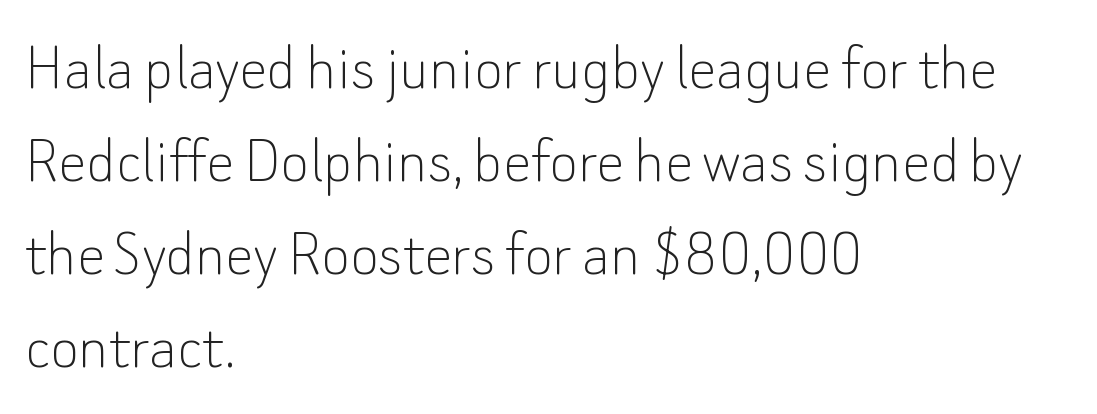
{"serif": "no", "italic": "no", "bold": "no", "weight": "thin", "width": "normal", "stroke_contrast": "low", "x_height": "small", "monospaced": "no", "underline": "no", "align": "left", "line_spacing": "normal", "line_spacing_ratio": 1.33, "letter_spacing": "normal", "letter_spacing_em": 0.0, "glyph_px": 70}
